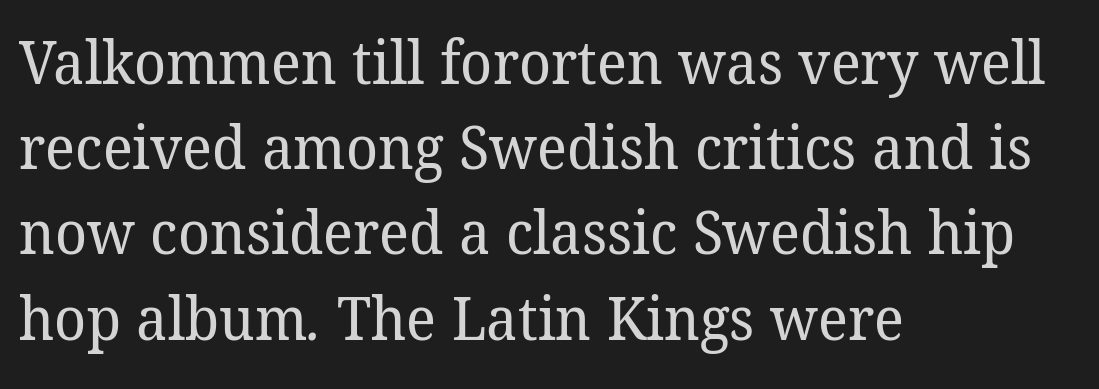
Q: Is the text bold? A: No.
Q: Is the typeface a serif or a sans-serif typeface? A: Serif.
Q: Is the text underlined? A: No.
Q: How is the paragraph aligned? A: Left-aligned.
Q: Is the spacing between letters normal or unusually wide? A: Normal.
Q: Is the spacing between lines tight, normal or loose? A: Normal.
Q: Width (condensed, normal, or wide)? A: Normal.
Q: Stroke contrast? A: Low.
Q: x-height? A: Medium.
Q: Monospaced? A: No.
